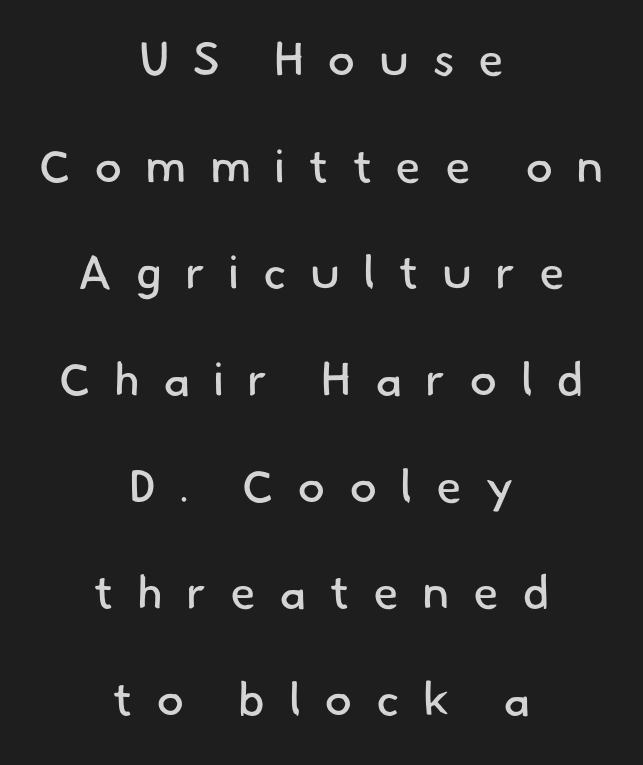
The string is rendered with underlining switched off. Which margin do the lines hug? Neither — every line sits in the middle. Letter spacing: wide. Is the stroke heavy? The answer is a plain regular-or-lighter. To sum up the face: it is a sans, with no serifs.
